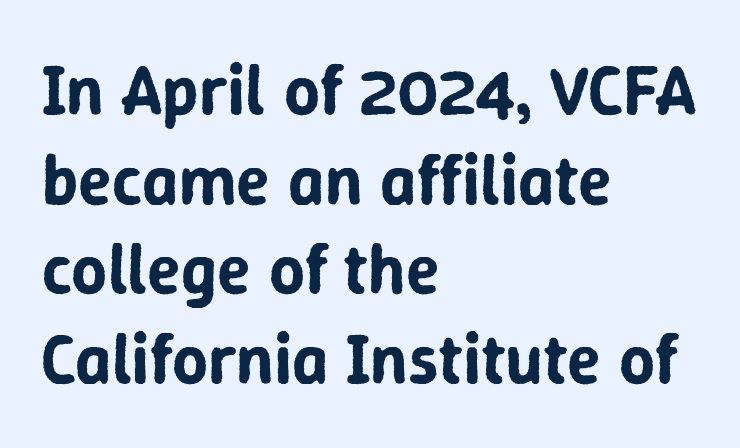
Q: Is the text italic (slanted)? A: No, it is upright.
Q: Is the typeface a serif or a sans-serif typeface? A: Sans-serif.
Q: Is the text underlined? A: No.
Q: How is the paragraph aligned? A: Left-aligned.
Q: Is the spacing between letters normal or unusually wide? A: Normal.
Q: Is the spacing between lines tight, normal or loose? A: Normal.
Q: Width (condensed, normal, or wide)? A: Normal.
Q: Stroke contrast? A: Low.
Q: x-height? A: Medium.
Q: Monospaced? A: No.
